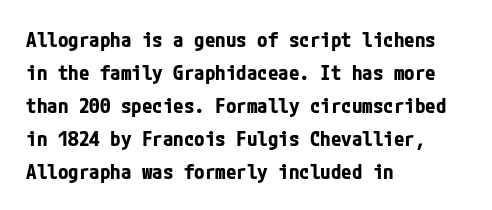
The image shows 21 px bold type, upright; set left-aligned, normal line spacing (1.57x), normal letter spacing, not underlined.
